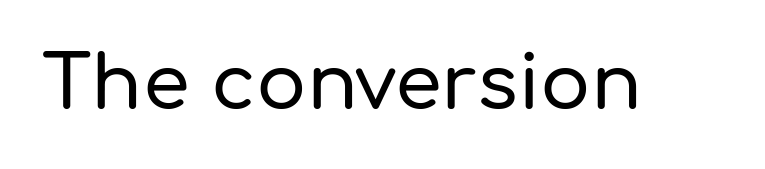
{"serif": "no", "italic": "no", "width": "normal", "stroke_contrast": "low", "x_height": "medium", "monospaced": "no", "underline": "no", "letter_spacing": "normal", "letter_spacing_em": 0.0, "glyph_px": 75}
